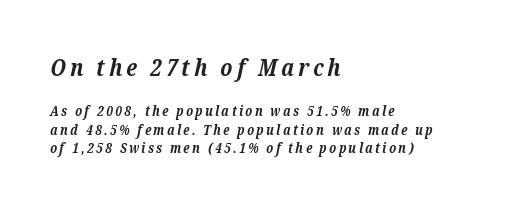
The image shows 24 px bold type, italic (leaning right); set left-aligned, normal line spacing (1.33x), not underlined; the first (top) block is 1.71x larger.
